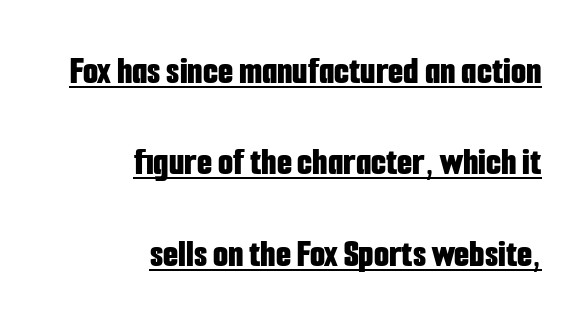
{"serif": "no", "italic": "no", "bold": "yes", "weight": "bold", "width": "condensed", "stroke_contrast": "low", "x_height": "medium", "monospaced": "no", "underline": "yes", "align": "right", "line_spacing": "loose", "line_spacing_ratio": 2.34, "letter_spacing": "normal", "letter_spacing_em": 0.0, "glyph_px": 39}
